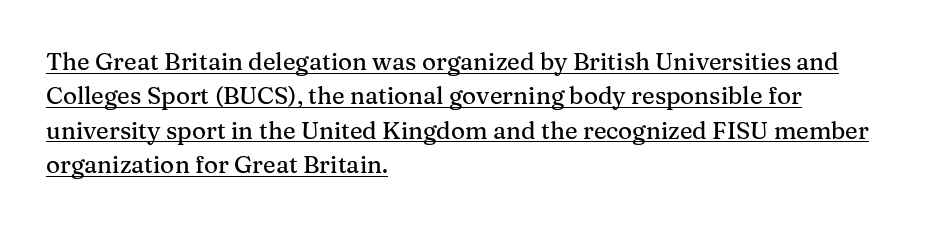
Upright lettering throughout. This rendering leaves character spacing at its baseline value. The vertical gap from one line to the next is medium. The paragraph has a hard left edge and a soft right edge. In designer terms, the underline attribute is active on this setting.
